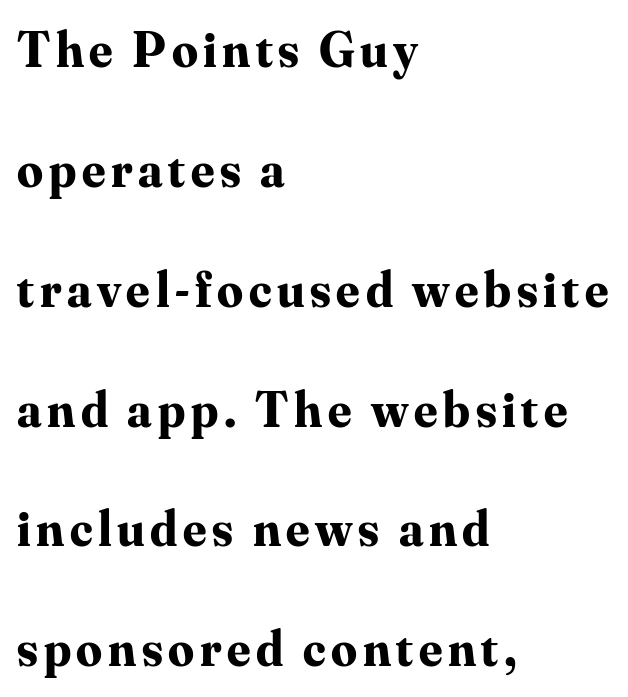
Loosely led — the rows are spread out. The rendering uses a bold face; every stroke is thick and dark. Character widths vary here, with narrow letters taking less room than wide ones. A student would call this left alignment; a typographer would say flush left, rag right. The lettering stays uniformly vertical, giving the passage a roman look.
